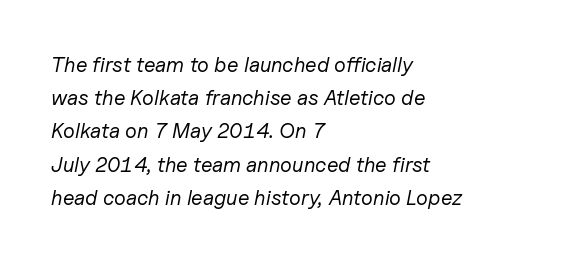
Glyph-to-glyph distance matches everyday printed text. The rendering anchors every line to the left-hand side. Only glyphs here, with clear space below each row. Unbolded letterforms with no extra heft.
